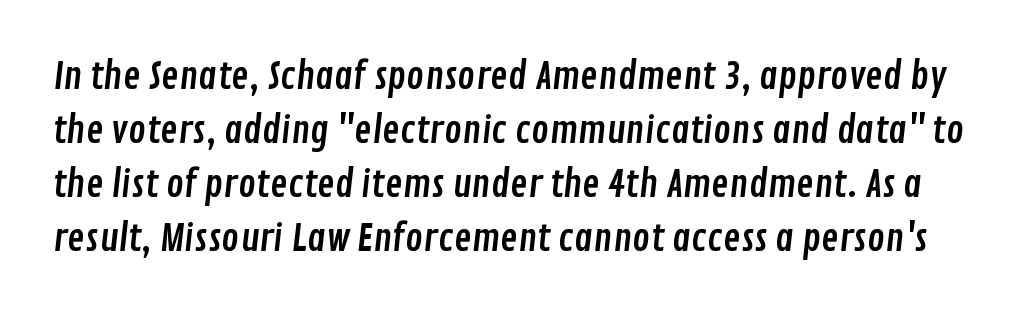
The image shows 37 px condensed sans-serif type; set normal line spacing (1.46x), normal letter spacing, not underlined; low stroke contrast and a medium x-height.
